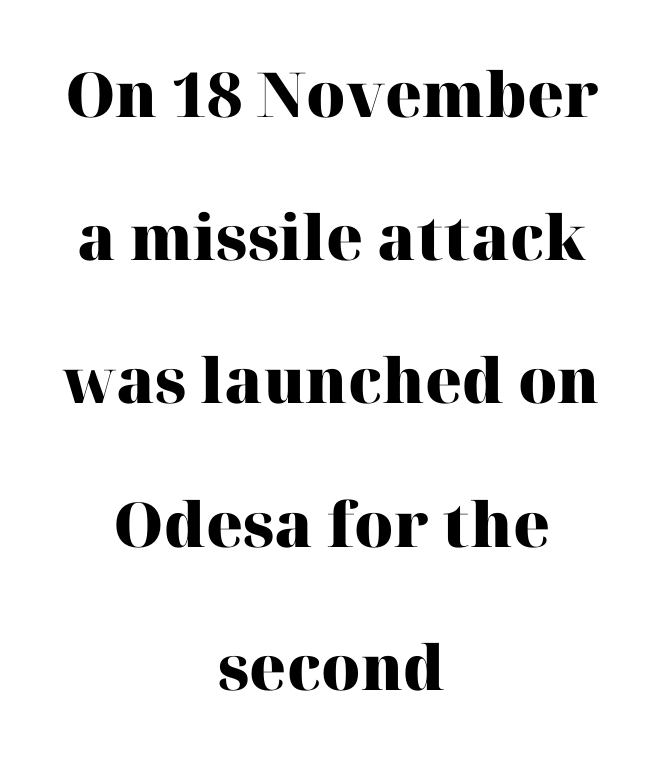
{"serif": "yes", "italic": "no", "bold": "yes", "weight": "heavy", "width": "normal", "stroke_contrast": "high", "x_height": "medium", "monospaced": "no", "underline": "no", "align": "center", "line_spacing": "loose", "line_spacing_ratio": 2.31, "letter_spacing": "normal", "letter_spacing_em": 0.0, "glyph_px": 62}
